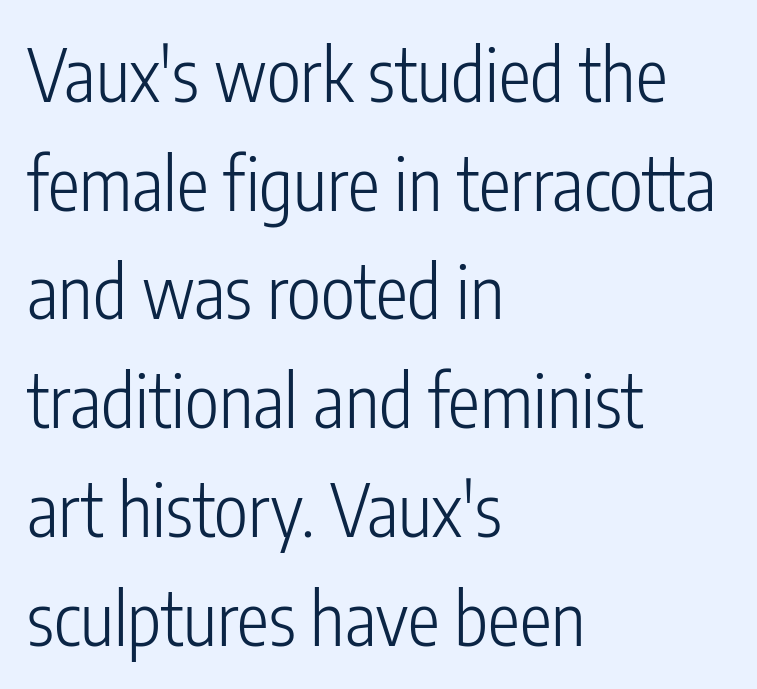
{"serif": "no", "italic": "no", "bold": "no", "weight": "light", "width": "condensed", "stroke_contrast": "low", "x_height": "medium", "monospaced": "no", "underline": "no", "align": "left", "line_spacing": "normal", "line_spacing_ratio": 1.51, "letter_spacing": "normal", "letter_spacing_em": 0.0, "glyph_px": 72}
